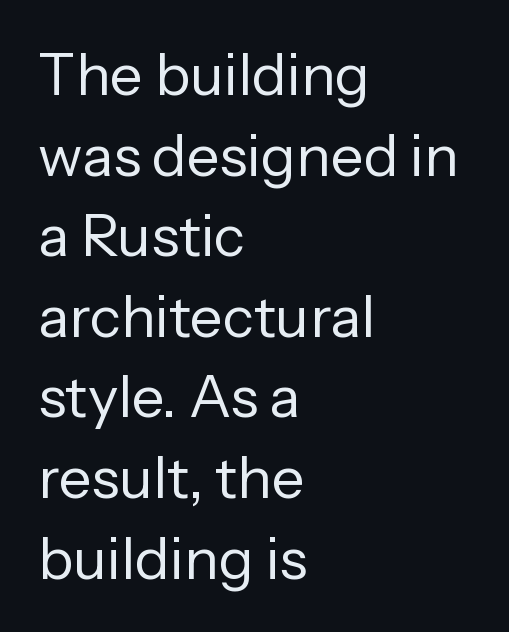
The letters stand upright; this is a roman face. Compared with a typical body face, this is equally light or lighter still. These lines keep a tight, regular rhythm from letter to letter. This block has exactly the height ordinary leading produces. You could not count columns in this text — the font is proportionally spaced. The area under the type is left untouched.
